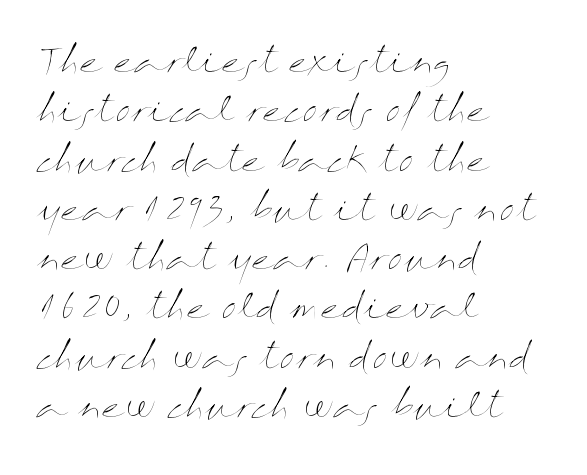
The horizontal fit of the characters is conventional and even. Leading matches the norm, producing a regular column. Descenders hang freely into open space. Horizontal alignment here is leftward, the default for most running prose.
